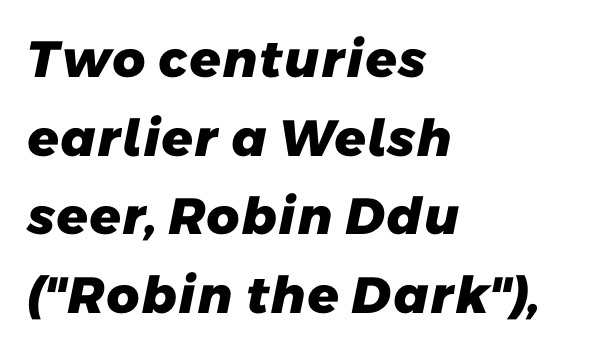
{"serif": "no", "bold": "yes", "weight": "heavy", "width": "normal", "stroke_contrast": "low", "x_height": "medium", "monospaced": "no", "underline": "no", "align": "left", "line_spacing": "normal", "line_spacing_ratio": 1.54, "letter_spacing": "normal", "letter_spacing_em": 0.0, "glyph_px": 51}
